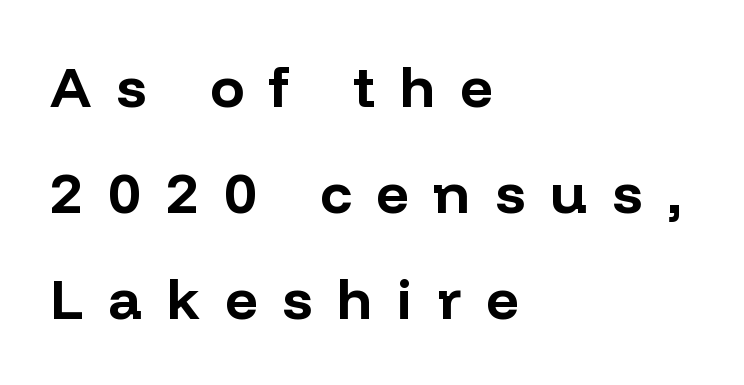
Designer's note — italics off, roman on. This sample has the flowing, uneven cadence of proportional lettering. What stands out about the letter spacing? Its width — letters are far apart. Visually the block forms a straight wall on the left and a jagged coastline on the right.
